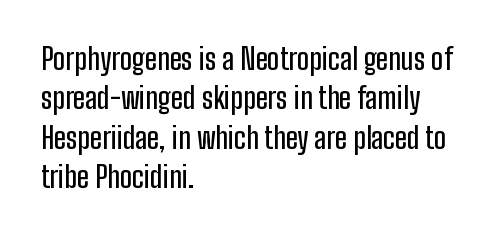
The image shows 29 px condensed sans-serif type, upright; set left-aligned, normal line spacing (1.36x), normal letter spacing, not underlined; low stroke contrast and a medium x-height.
